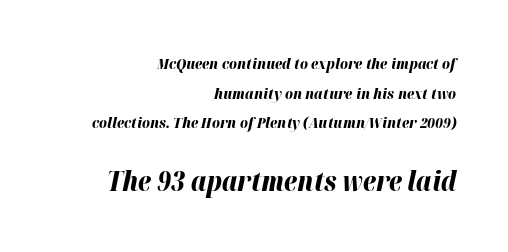
The image shows 27 px bold type, italic (leaning right); set right-aligned, loose line spacing (1.97x), normal letter spacing, not underlined; the second (bottom) block is 1.8x larger.
